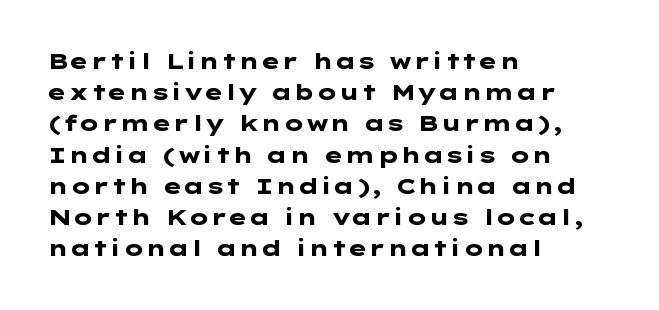
In CSS terms this would be text-align: left. Baseline-to-baseline distance is the conventional proportion of letter height. Notice how the stems are strictly vertical — no italics here. The space beneath each line is pristine and unruled. Spacing between characters is what you'd get straight out of the box. The passage shown is emphatically bold.
